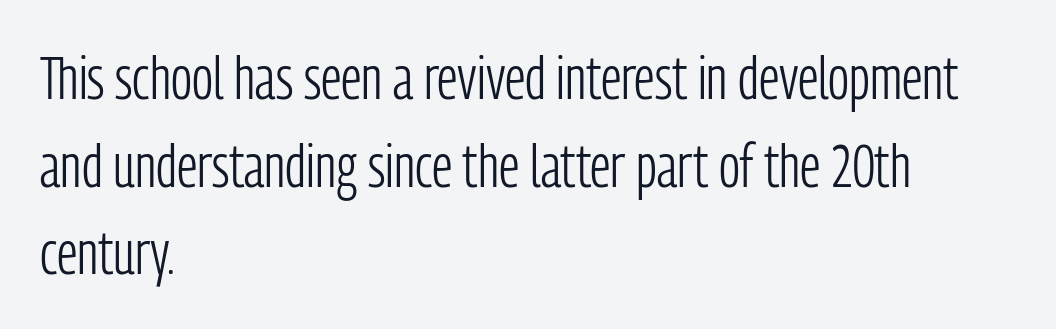
{"serif": "no", "italic": "no", "bold": "no", "weight": "light", "width": "condensed", "stroke_contrast": "low", "x_height": "medium", "monospaced": "no", "underline": "no", "align": "left", "line_spacing": "normal", "line_spacing_ratio": 1.46, "letter_spacing": "normal", "letter_spacing_em": 0.0, "glyph_px": 60}
